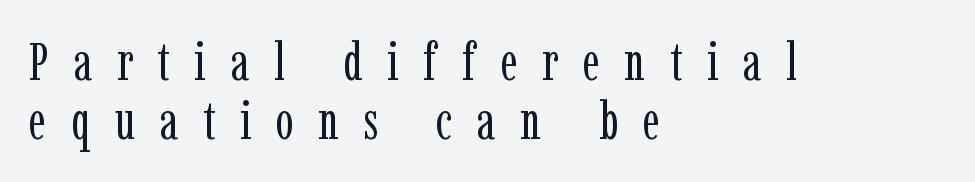
This is serif lettering, the kind often seen in printed books. The gap between lines stays unmarked. In terms of letterspacing, this is a distinctly airy, spread setting. The weight would be labelled regular, book, light, or lighter still. The letters advance in unequal steps, a hallmark of proportional type.
